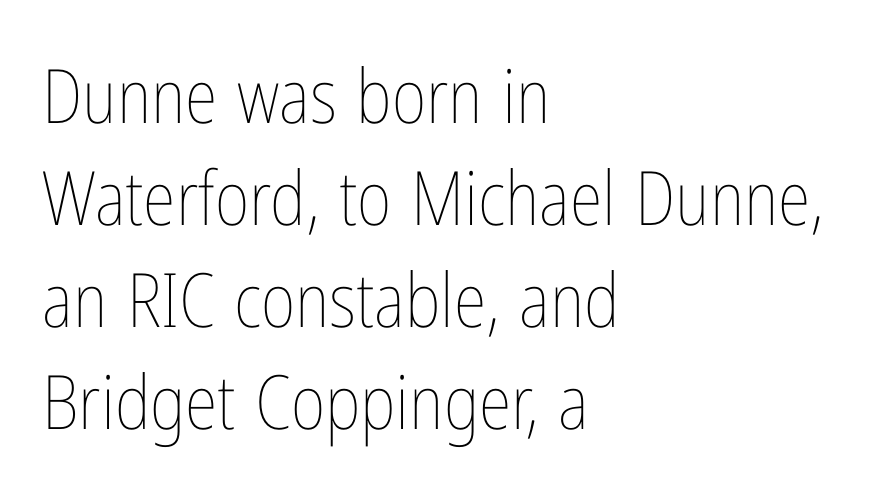
{"italic": "no", "bold": "no", "weight": "thin", "width": "condensed", "stroke_contrast": "low", "x_height": "medium", "monospaced": "no", "underline": "no", "align": "left", "line_spacing": "normal", "line_spacing_ratio": 1.36, "letter_spacing": "normal", "letter_spacing_em": 0.0, "glyph_px": 75}
